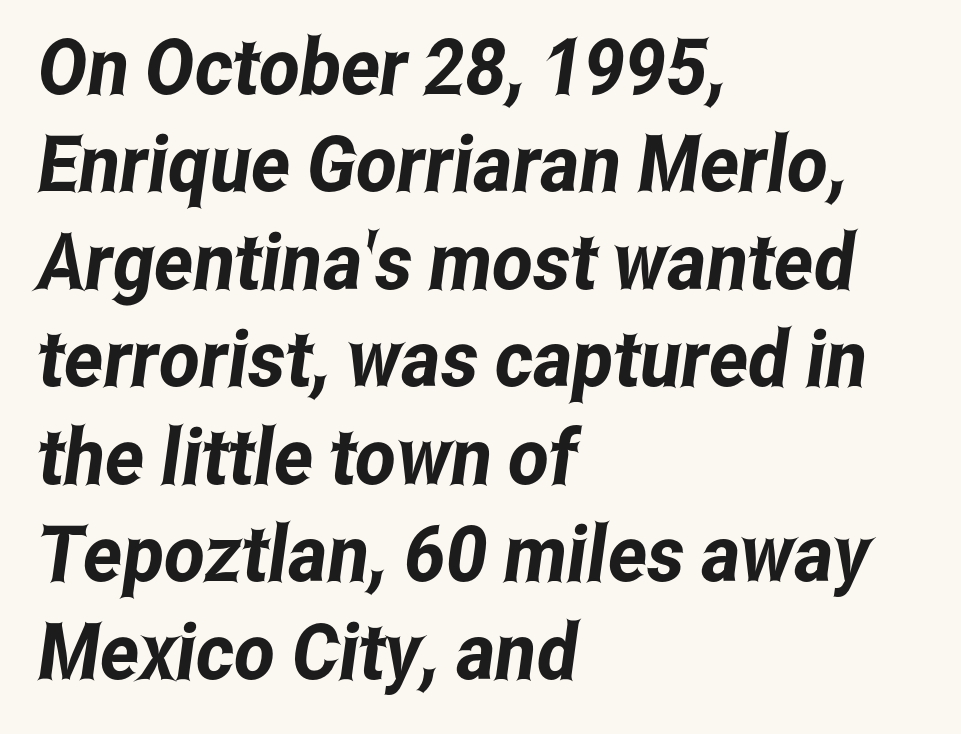
Q: Is the typeface a serif or a sans-serif typeface? A: Sans-serif.
Q: Is the text underlined? A: No.
Q: How is the paragraph aligned? A: Left-aligned.
Q: Is the spacing between letters normal or unusually wide? A: Normal.
Q: Is the spacing between lines tight, normal or loose? A: Normal.
Q: Width (condensed, normal, or wide)? A: Condensed.
Q: Stroke contrast? A: Low.
Q: x-height? A: Medium.
Q: Monospaced? A: No.
